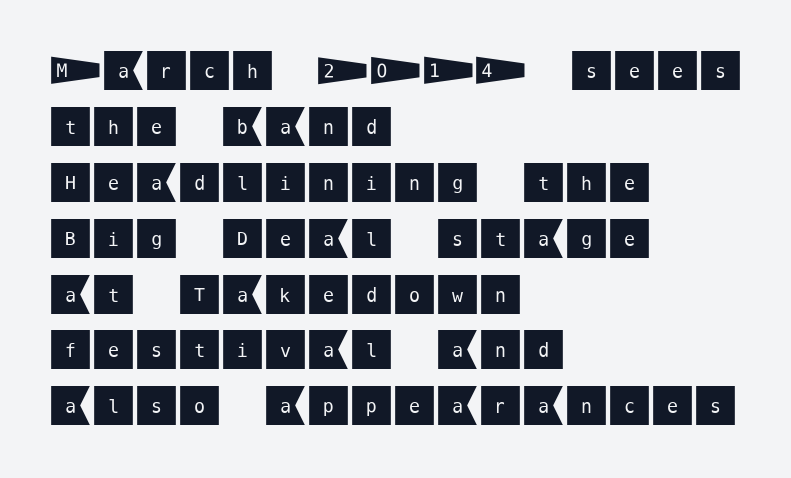
Letters rest on an invisible, unmarked baseline. This is sans-serif lettering, the kind often seen on screens and signage. Students, note that the glyphs here touch the page at normal intervals. Teacher's note: observe the even left margin — that is flush-left alignment. Upright lettering throughout.
